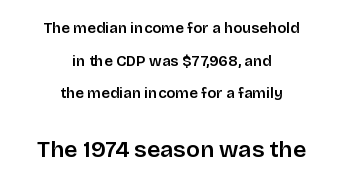
The image shows 23 px text type, upright; set centered, loose line spacing (2.17x), normal letter spacing, not underlined; the second (bottom) block is 1.53x larger.
